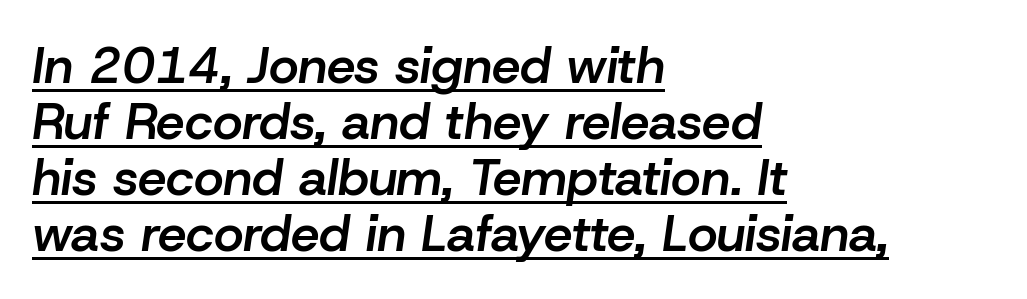
The image shows 51 px semibold type, italic (leaning right); set left-aligned, tight line spacing (1.1x), normal letter spacing, underlined; low stroke contrast and a medium x-height.
